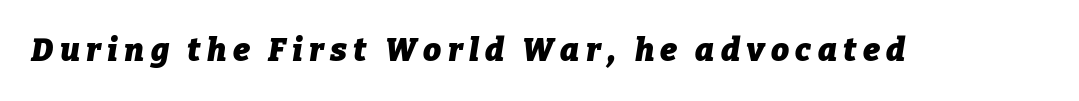
{"italic": "yes", "lean": "right", "slant_degrees": 9, "bold": "yes", "weight": "heavy", "width": "normal", "stroke_contrast": "low", "x_height": "medium", "monospaced": "no", "underline": "no", "letter_spacing": "wide", "letter_spacing_em": 0.2, "glyph_px": 32}
